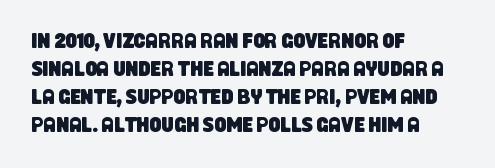
{"underline": "no", "align": "left", "line_spacing": "normal", "line_spacing_ratio": 1.33, "letter_spacing": "normal", "letter_spacing_em": 0.0, "glyph_px": 21}
